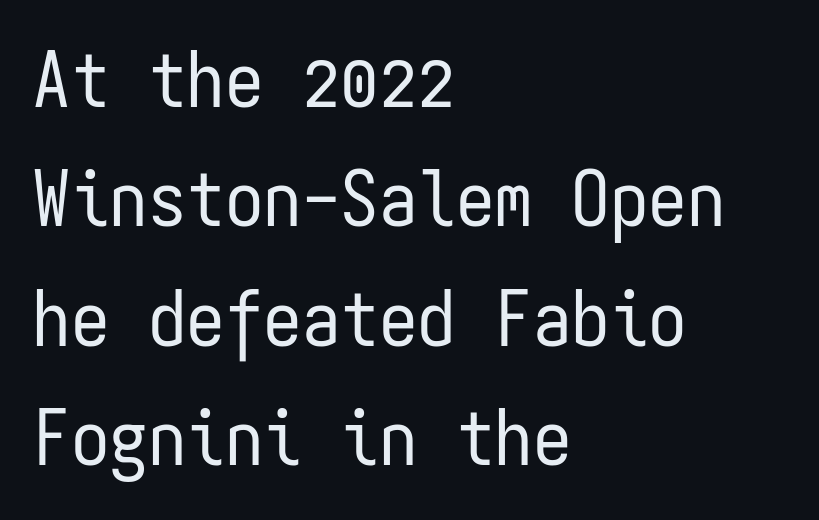
In terms of leading, this rendering sits right in the middle. These lines are rendered in a fixed-pitch font. Plain, unruled lines of type. The face used here is a sans, in the tradition of grotesques and geometrics.
